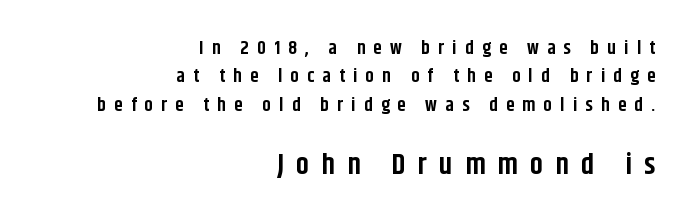
Q: Is the text bold? A: Yes.
Q: Is the text italic (slanted)? A: No, it is upright.
Q: Is the typeface a serif or a sans-serif typeface? A: Sans-serif.
Q: Is the text underlined? A: No.
Q: How is the paragraph aligned? A: Right-aligned.
Q: Is the spacing between letters normal or unusually wide? A: Unusually wide.
Q: Is the spacing between lines tight, normal or loose? A: Normal.
Q: Which block of text is set in a larger size, the first (top) or the second (bottom)? A: The second (bottom) one.
Q: Width (condensed, normal, or wide)? A: Condensed.
Q: Stroke contrast? A: Low.
Q: x-height? A: Large.
Q: Monospaced? A: No.
